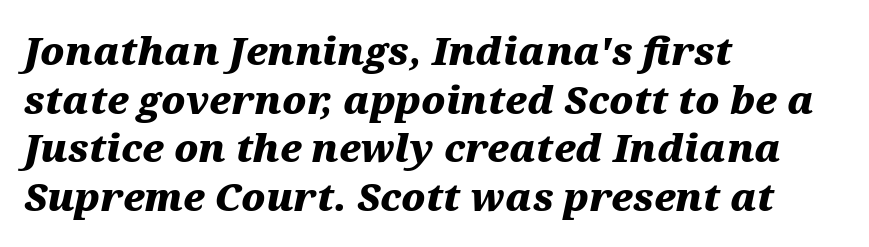
Q: Is the text bold? A: Yes.
Q: Is the text italic (slanted)? A: Yes, it leans right by about 12 degrees.
Q: Is the text underlined? A: No.
Q: How is the paragraph aligned? A: Left-aligned.
Q: Is the spacing between letters normal or unusually wide? A: Normal.
Q: Is the spacing between lines tight, normal or loose? A: Normal.
Q: Width (condensed, normal, or wide)? A: Wide.
Q: Stroke contrast? A: Medium.
Q: x-height? A: Medium.
Q: Monospaced? A: No.
